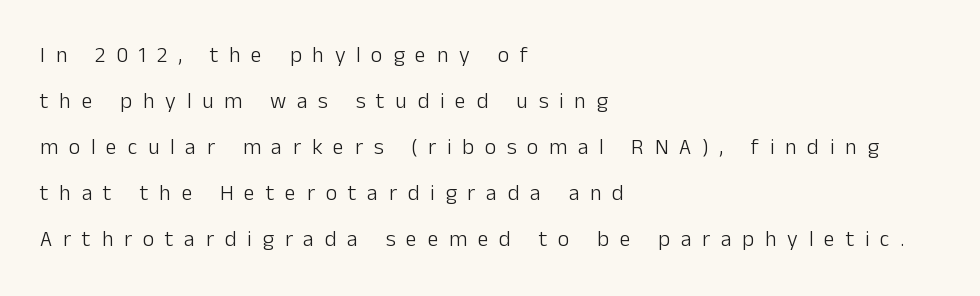
Q: Is the text bold? A: No.
Q: Is the text italic (slanted)? A: No, it is upright.
Q: Is the text underlined? A: No.
Q: How is the paragraph aligned? A: Left-aligned.
Q: Is the spacing between letters normal or unusually wide? A: Unusually wide.
Q: Is the spacing between lines tight, normal or loose? A: Loose.
